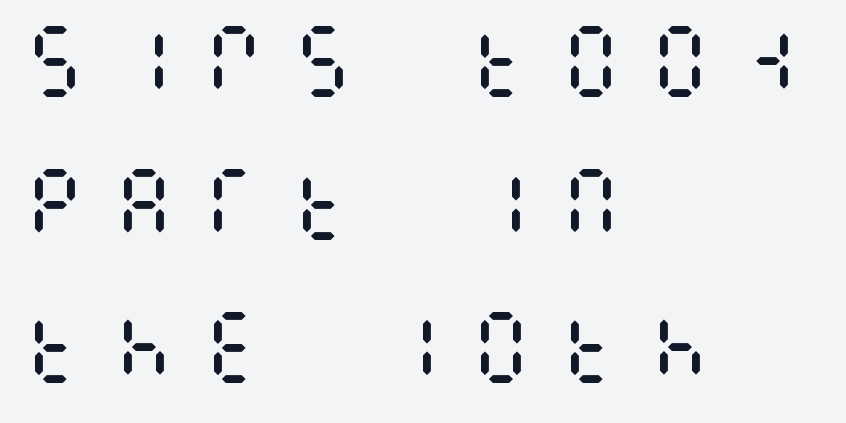
Q: Is the text bold? A: No.
Q: Is the text italic (slanted)? A: No, it is upright.
Q: Is the text underlined? A: No.
Q: How is the paragraph aligned? A: Left-aligned.
Q: Is the spacing between letters normal or unusually wide? A: Unusually wide.
Q: Width (condensed, normal, or wide)? A: Condensed.
Q: Stroke contrast? A: Medium.
Q: x-height? A: Large.
